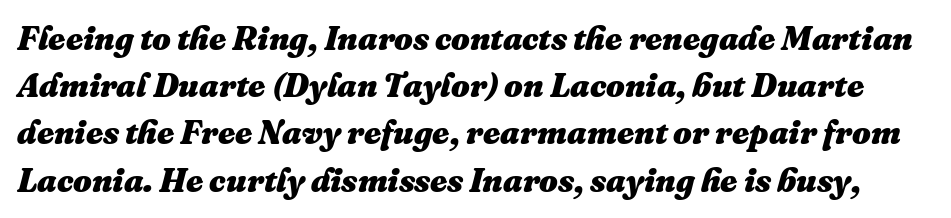
{"italic": "yes", "lean": "right", "slant_degrees": 16, "bold": "yes", "weight": "heavy", "width": "normal", "stroke_contrast": "medium", "x_height": "medium", "monospaced": "no", "underline": "no", "line_spacing": "normal", "line_spacing_ratio": 1.43, "letter_spacing": "normal", "letter_spacing_em": 0.0, "glyph_px": 33}
